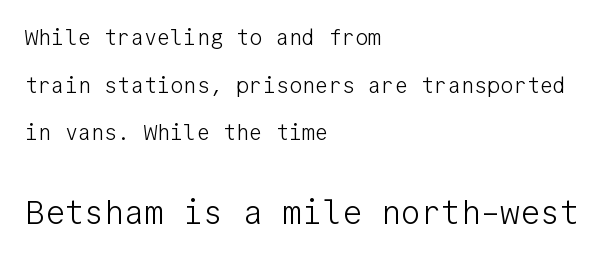
The image shows 33 px light sans-serif type, upright, monospaced; set left-aligned, loose line spacing (2.16x), normal letter spacing, not underlined; the second (bottom) block is 1.5x larger; low stroke contrast and a medium x-height.
